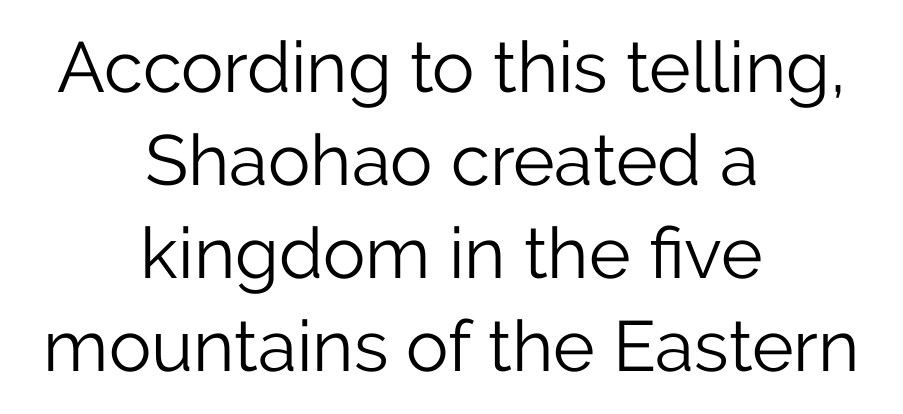
{"serif": "no", "italic": "no", "bold": "no", "weight": "light", "width": "normal", "stroke_contrast": "low", "x_height": "medium", "monospaced": "no", "underline": "no", "align": "center", "line_spacing": "normal", "line_spacing_ratio": 1.31, "letter_spacing": "normal", "letter_spacing_em": 0.0, "glyph_px": 71}
